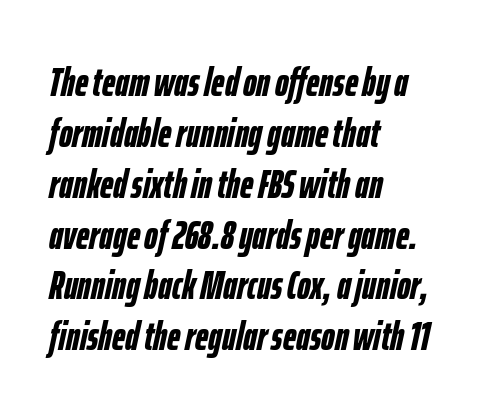
The image shows 41 px semibold, condensed type, italic (leaning right); set left-aligned, line spacing 1.24x, normal letter spacing, not underlined; low stroke contrast and a medium x-height.
